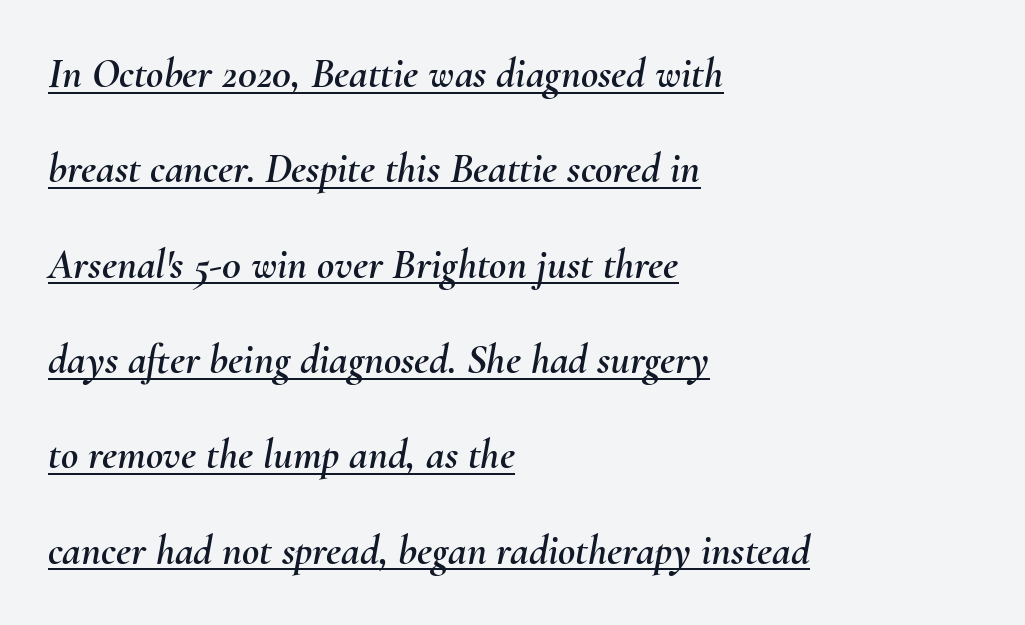
Q: Is the text italic (slanted)? A: Yes, it leans right by about 10 degrees.
Q: Is the text underlined? A: Yes.
Q: How is the paragraph aligned? A: Left-aligned.
Q: Is the spacing between letters normal or unusually wide? A: Normal.
Q: Is the spacing between lines tight, normal or loose? A: Loose.
Q: Width (condensed, normal, or wide)? A: Normal.
Q: Stroke contrast? A: Medium.
Q: x-height? A: Small.
Q: Monospaced? A: No.
